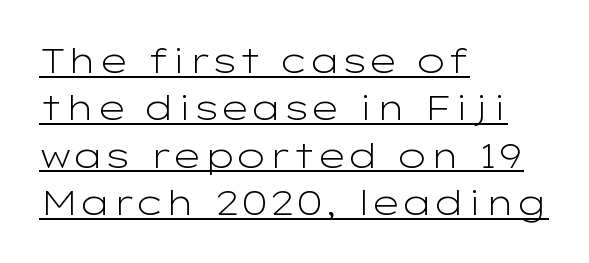
{"serif": "no", "italic": "no", "bold": "no", "weight": "light", "width": "wide", "stroke_contrast": "low", "x_height": "medium", "monospaced": "no", "underline": "yes", "align": "left", "line_spacing": "normal", "line_spacing_ratio": 1.39, "letter_spacing": "normal", "letter_spacing_em": 0.0, "glyph_px": 34}
